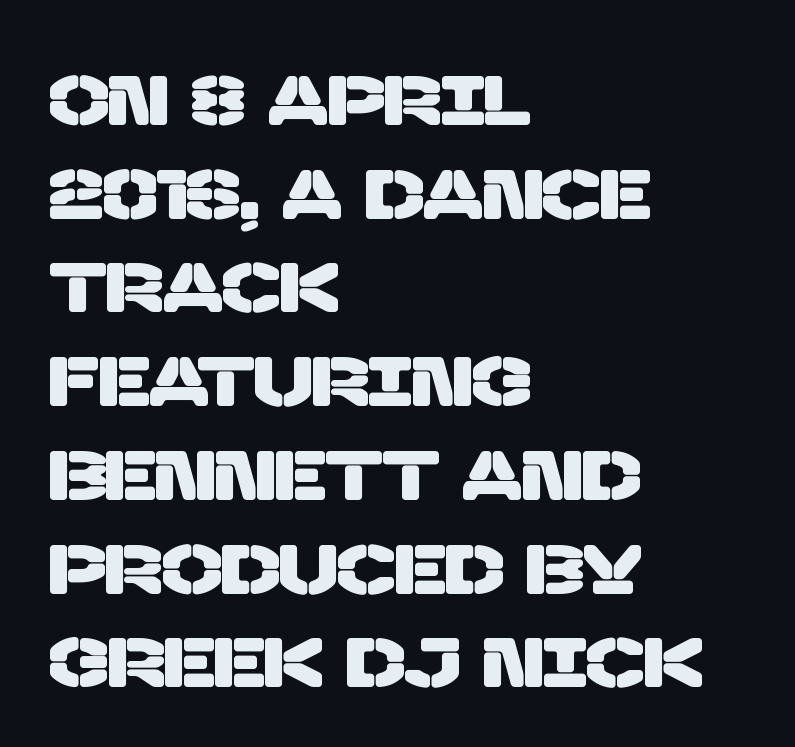
{"serif": "no", "width": "normal", "stroke_contrast": "low", "x_height": "large", "monospaced": "no", "underline": "no", "align": "left", "line_spacing": "normal", "line_spacing_ratio": 1.32, "letter_spacing": "normal", "letter_spacing_em": 0.0, "glyph_px": 71}
